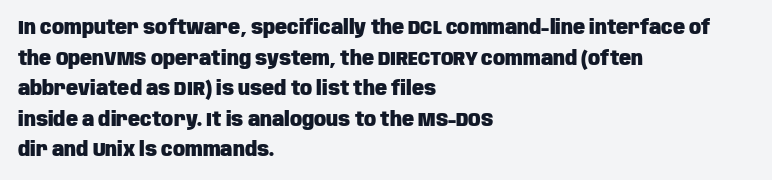
The image shows 20 px bold type, upright; set left-aligned, normal line spacing (1.53x), normal letter spacing, not underlined.
